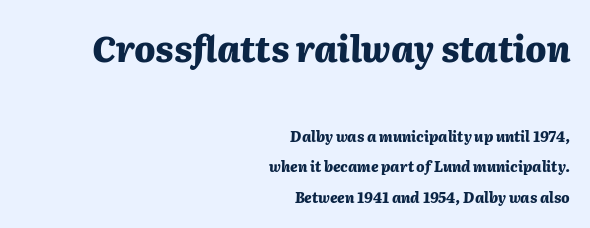
{"italic": "yes", "lean": "right", "slant_degrees": 2, "bold": "yes", "weight": "heavy", "width": "normal", "stroke_contrast": "medium", "x_height": "medium", "monospaced": "no", "underline": "no", "align": "right", "line_spacing": "loose", "line_spacing_ratio": 2.19, "letter_spacing": "normal", "letter_spacing_em": 0.0, "larger_block": "first", "size_ratio": 2.5, "glyph_px": 35}
